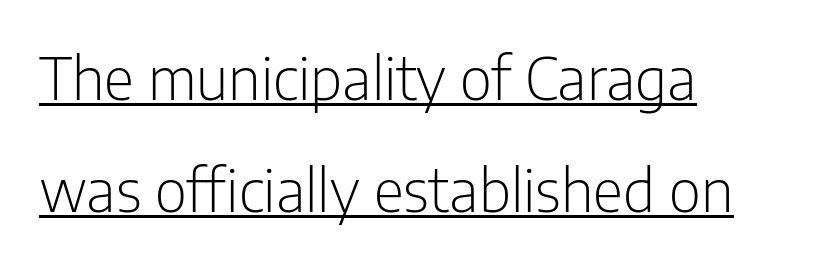
{"serif": "no", "italic": "no", "bold": "no", "weight": "light", "width": "condensed", "stroke_contrast": "low", "x_height": "medium", "monospaced": "no", "underline": "yes", "align": "left", "line_spacing": "loose", "line_spacing_ratio": 1.9, "letter_spacing": "normal", "letter_spacing_em": 0.0, "glyph_px": 59}
